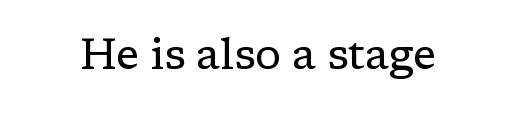
Unlike italic type, these characters show no tilt at all. Beneath every word, the page is bare. Proportional: the letters do not fall into vertical columns. The type family on display is of the serif kind. Stems and bowls with no extra thickness — not bold. Each word holds together tightly as a unit, with standard inter-letter gaps.
